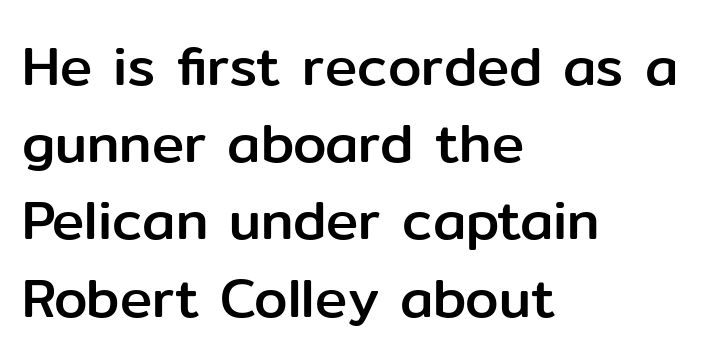
Stroke terminals: plain, sans-serif. Rendered with straight, roman letterforms. The passage shown is typed in a proportional face where columns would drift. Evenly set lines give the paragraph a standard silhouette. Caption: standard tracking, unaltered.
